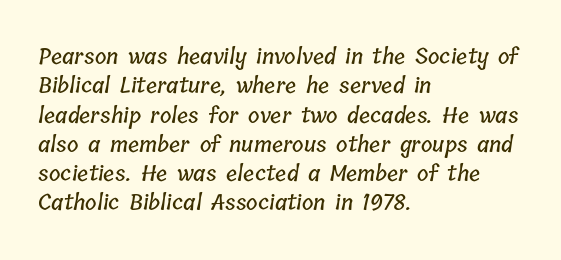
Q: Is the text underlined? A: No.
Q: How is the paragraph aligned? A: Left-aligned.
Q: Is the spacing between letters normal or unusually wide? A: Normal.
Q: Is the spacing between lines tight, normal or loose? A: Normal.
